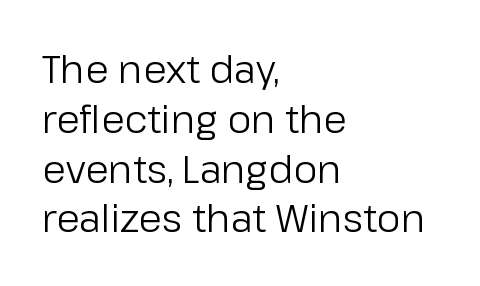
The image shows 38 px regular-weight sans-serif type, upright; set left-aligned, normal line spacing (1.31x), normal letter spacing, not underlined; low stroke contrast and a medium x-height.
